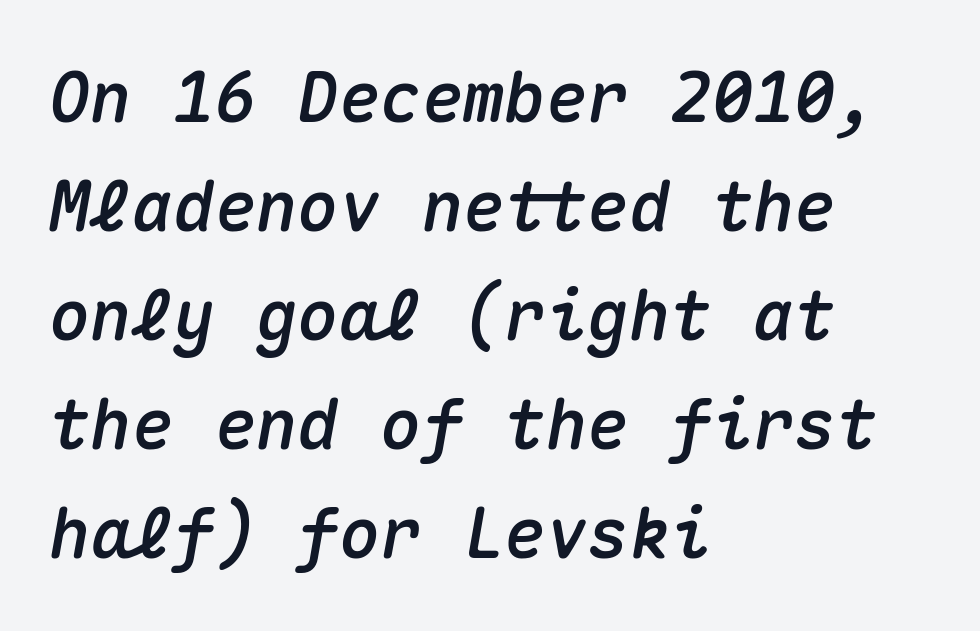
Q: Is the text italic (slanted)? A: Yes, it leans right by about 10 degrees.
Q: Is the text underlined? A: No.
Q: How is the paragraph aligned? A: Left-aligned.
Q: Is the spacing between letters normal or unusually wide? A: Normal.
Q: Is the spacing between lines tight, normal or loose? A: Normal.
Q: Width (condensed, normal, or wide)? A: Normal.
Q: Stroke contrast? A: Medium.
Q: x-height? A: Medium.
Q: Monospaced? A: Yes.
